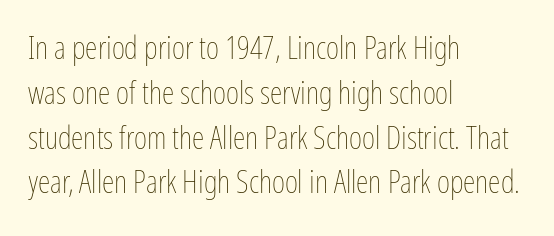
The typography opts for an upright posture over an oblique one. The passage shown is not bold in any degree. Letter spacing: default. The letters advance in unequal steps, a hallmark of proportional type.
